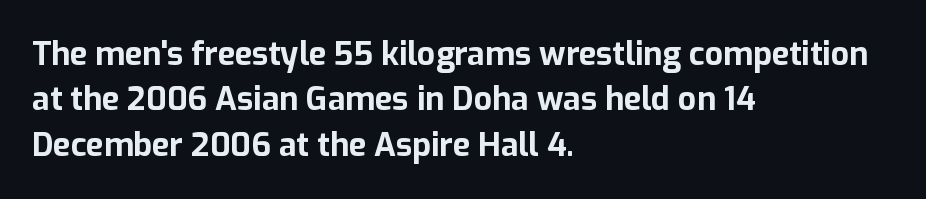
This sample uses a sans-serif face. Rows of type keep a routine distance in the vertical direction. Each letter keeps its own natural width here, so spacing adapts to shape. A bare baseline throughout the passage.
